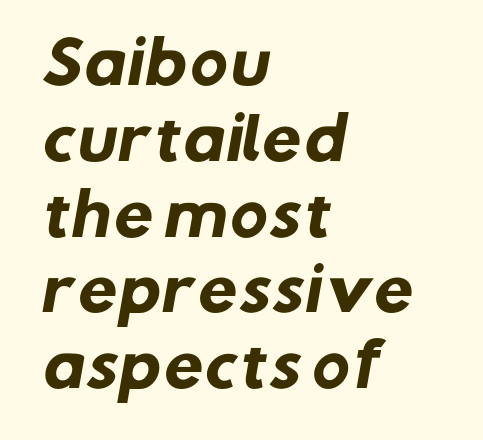
{"serif": "no", "bold": "yes", "weight": "heavy", "width": "normal", "stroke_contrast": "low", "x_height": "medium", "monospaced": "no", "underline": "no", "align": "left", "line_spacing": "normal", "line_spacing_ratio": 1.33, "letter_spacing": "normal", "letter_spacing_em": 0.0, "glyph_px": 57}
